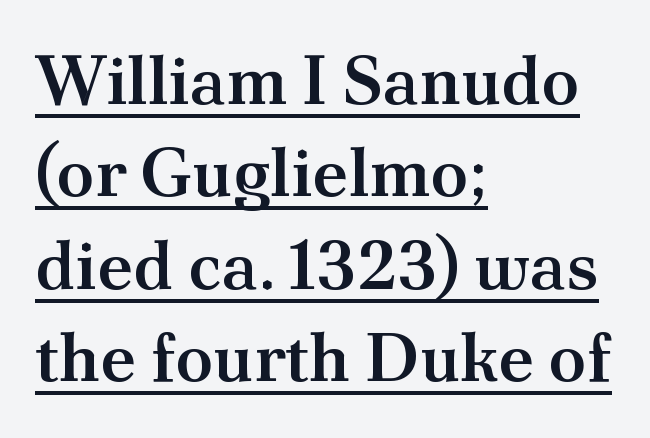
Each new line begins a customary step beneath the previous one. The passage shown is underscored from start to finish. In terms of letterspacing, this is plain default setting. The passage shown is typed in a proportional face where columns would drift.
